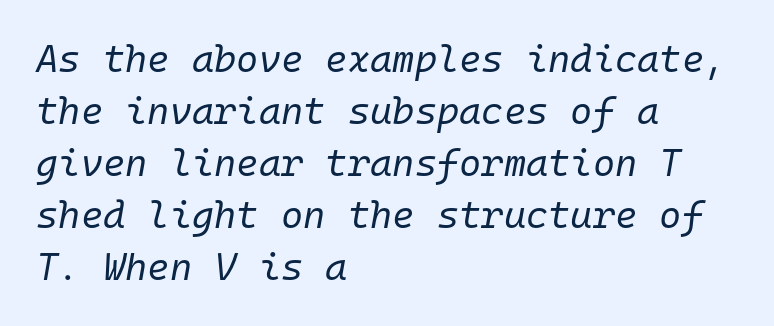
{"italic": "yes", "lean": "right", "slant_degrees": 10, "bold": "no", "weight": "regular", "width": "normal", "stroke_contrast": "low", "x_height": "medium", "monospaced": "yes", "underline": "no", "align": "left", "line_spacing": "normal", "line_spacing_ratio": 1.37, "letter_spacing": "normal", "letter_spacing_em": 0.0, "glyph_px": 38}
